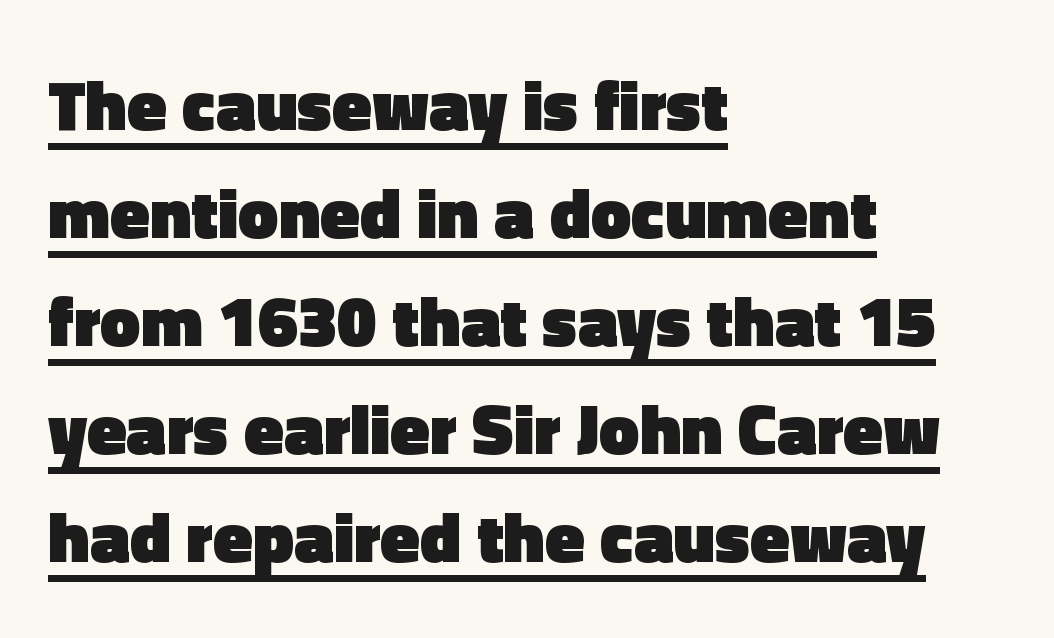
Underline: present. Standard letterfit; no display-style spreading of the glyphs. Character widths vary here, with narrow letters taking less room than wide ones. The rows are spaced the way most documents space them.
